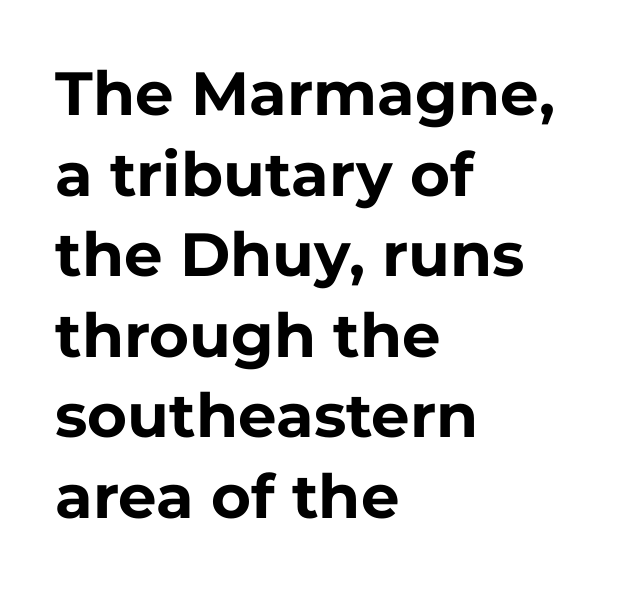
{"serif": "no", "italic": "no", "bold": "yes", "weight": "bold", "width": "normal", "stroke_contrast": "low", "x_height": "medium", "monospaced": "no", "underline": "no", "align": "left", "line_spacing": "normal", "line_spacing_ratio": 1.32, "letter_spacing": "normal", "letter_spacing_em": 0.0, "glyph_px": 61}
